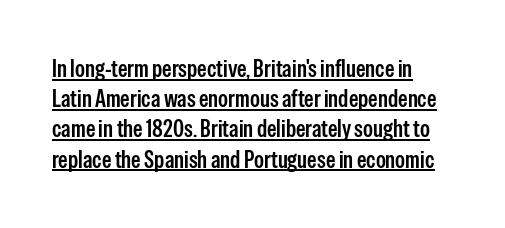
Q: Is the text bold? A: Semi-bold.
Q: Is the text italic (slanted)? A: No, it is upright.
Q: Is the text underlined? A: Yes.
Q: How is the paragraph aligned? A: Left-aligned.
Q: Is the spacing between letters normal or unusually wide? A: Normal.
Q: Is the spacing between lines tight, normal or loose? A: Normal.
